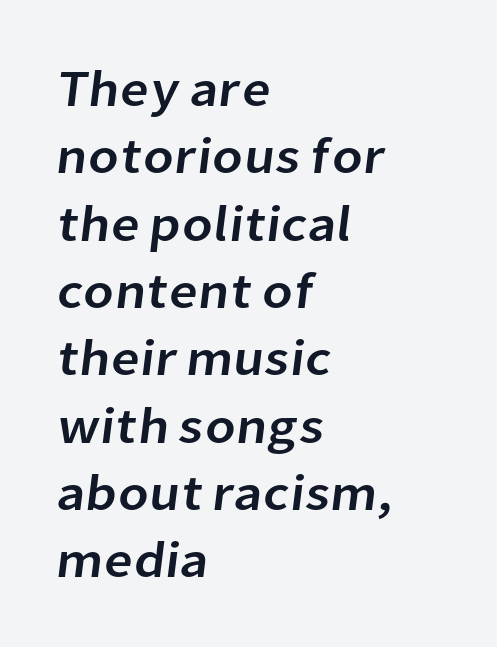
The typesetter chose a ragged-right arrangement here. Only glyphs here, with clear space below each row. Do the characters align in a grid? No, the font is proportional. Nobody touched the tracking dial on this one. Rows of type keep a routine distance in the vertical direction.
